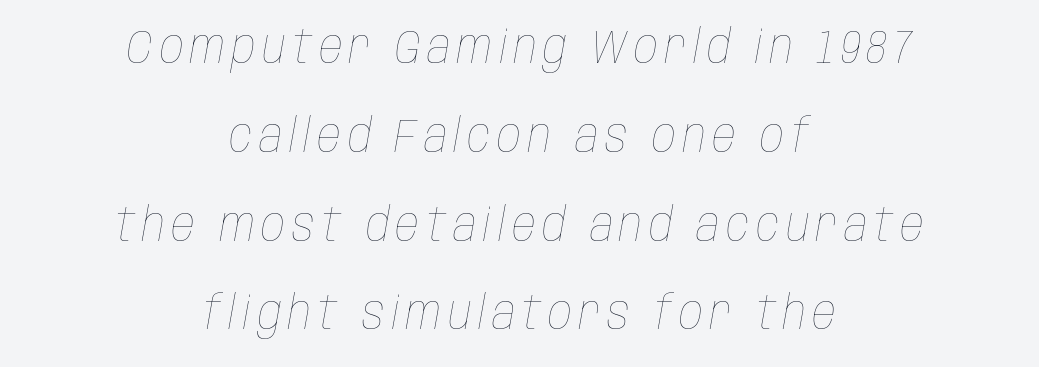
Q: Is the text bold? A: No.
Q: Is the text italic (slanted)? A: Yes, it leans right by about 10 degrees.
Q: Is the text underlined? A: No.
Q: How is the paragraph aligned? A: Centered.
Q: Width (condensed, normal, or wide)? A: Condensed.
Q: Stroke contrast? A: Low.
Q: x-height? A: Large.
Q: Monospaced? A: No.
